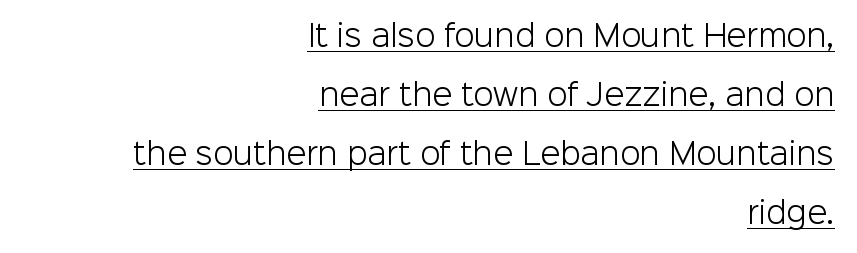
{"serif": "no", "italic": "no", "bold": "no", "weight": "light", "width": "normal", "stroke_contrast": "low", "x_height": "medium", "monospaced": "no", "underline": "yes", "align": "right", "line_spacing": "loose", "line_spacing_ratio": 2.03, "letter_spacing": "normal", "letter_spacing_em": 0.0, "glyph_px": 29}
